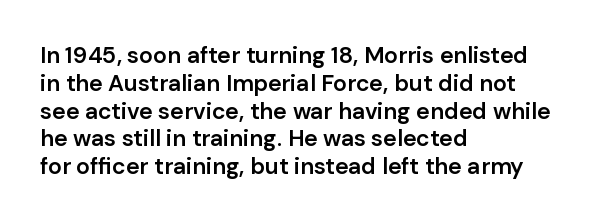
The letters stand straight up with perfectly vertical stems. Standard letterfit; no display-style spreading of the glyphs. Leftover space on each line is placed entirely after the last word. Look at the stroke-to-counter ratio: somewhat heavy, a semibold. Beneath every word, the page is bare.
